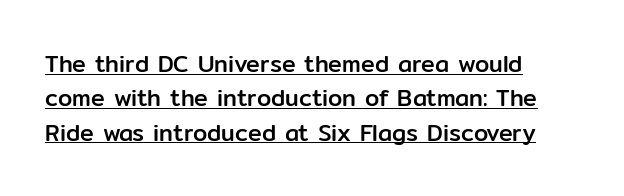
Q: Is the text italic (slanted)? A: No, it is upright.
Q: Is the text underlined? A: Yes.
Q: How is the paragraph aligned? A: Left-aligned.
Q: Is the spacing between letters normal or unusually wide? A: Normal.
Q: Is the spacing between lines tight, normal or loose? A: Normal.
